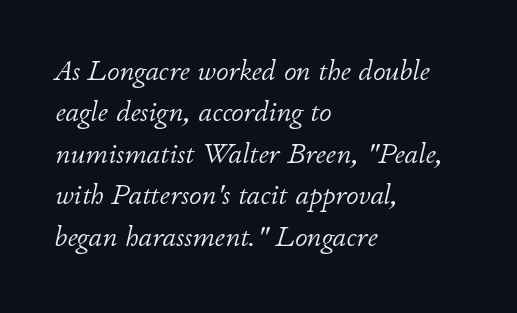
The image shows 28 px light type, italic (leaning right); set left-aligned, normal line spacing (1.48x), normal letter spacing, not underlined; low stroke contrast and a small x-height.
